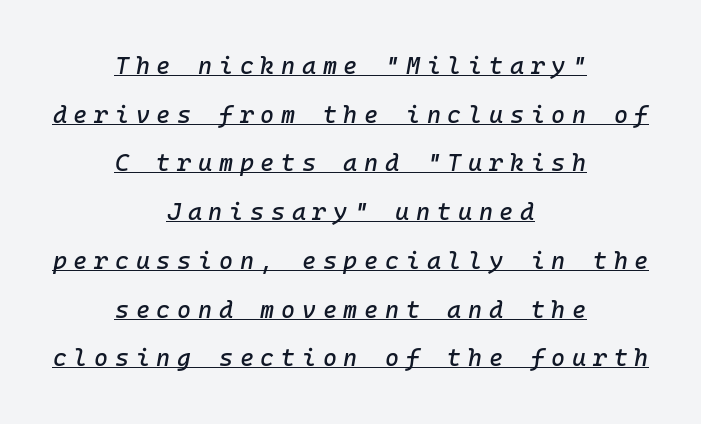
The image shows 24 px text type, italic (leaning right); set centered, loose line spacing (2.03x), unusually wide letter spacing (+0.28 em), underlined.
